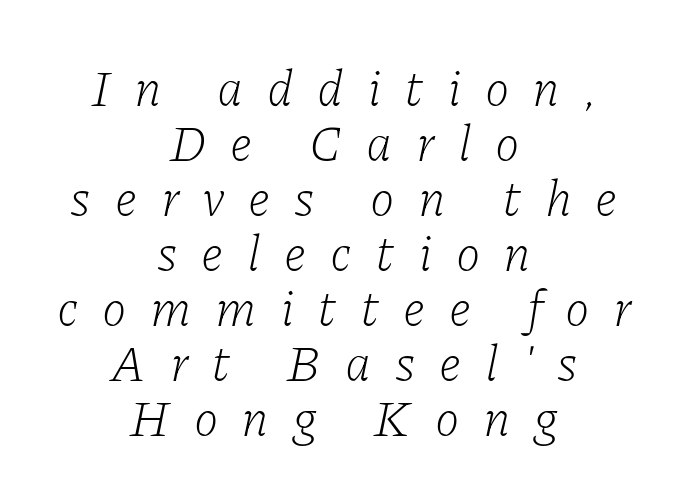
Q: Is the text bold? A: No.
Q: Is the text italic (slanted)? A: Yes, it leans right by about 11 degrees.
Q: Is the typeface a serif or a sans-serif typeface? A: Serif.
Q: Is the text underlined? A: No.
Q: How is the paragraph aligned? A: Centered.
Q: Is the spacing between letters normal or unusually wide? A: Unusually wide.
Q: Is the spacing between lines tight, normal or loose? A: Tight.
Q: Width (condensed, normal, or wide)? A: Normal.
Q: Stroke contrast? A: Low.
Q: x-height? A: Medium.
Q: Monospaced? A: No.
